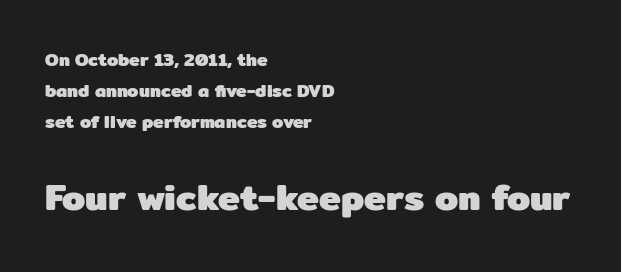
The letters in the lower block stand taller than those in the block above. Is the block centered? No — it sits flush against the left margin. Is this a sans? Yes — the strokes have no serifs. Glyph-to-glyph distance matches everyday printed text. The passage shown is typed in a proportional face where columns would drift.
